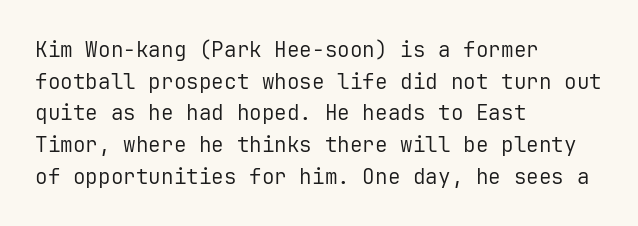
The image shows 21 px text type, upright; set left-aligned, normal line spacing (1.51x), normal letter spacing, not underlined.
